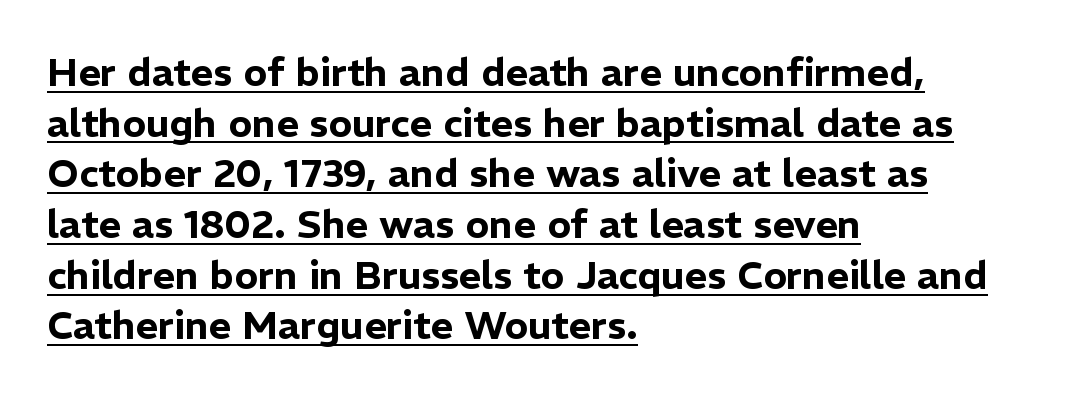
The image shows 39 px sans-serif type, upright; set left-aligned, normal line spacing (1.3x), normal letter spacing, underlined; low stroke contrast and a medium x-height.
